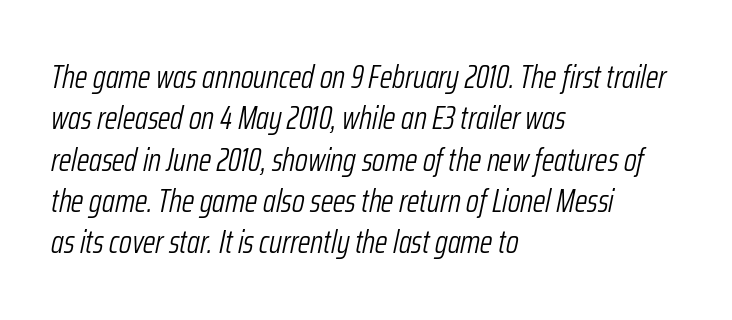
{"italic": "yes", "lean": "right", "slant_degrees": 12, "bold": "no", "weight": "light", "width": "condensed", "stroke_contrast": "low", "x_height": "medium", "monospaced": "no", "underline": "no", "align": "left", "line_spacing": "normal", "line_spacing_ratio": 1.29, "letter_spacing": "normal", "letter_spacing_em": 0.0, "glyph_px": 32}
